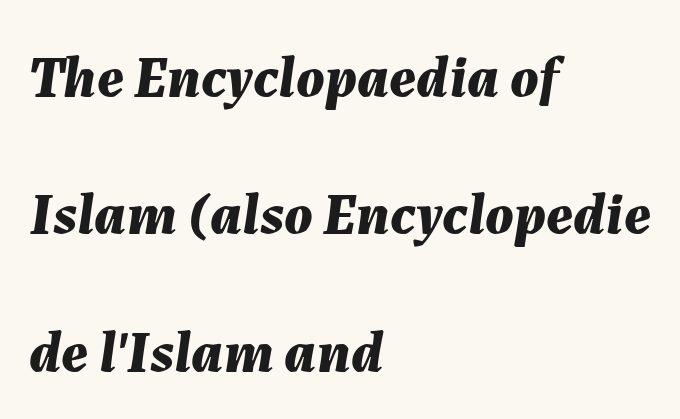
Do the characters align in a grid? No, the font is proportional. Successive baselines arrive slowly, with a big drop between each. The zone under the glyphs is completely vacant. Letter spacing: default.
